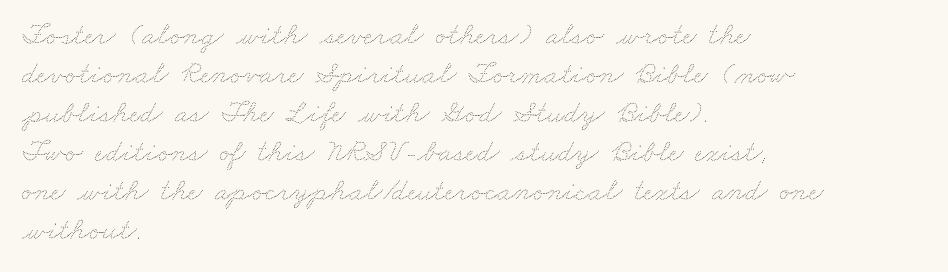
The image shows 31 px thin, wide type; set left-aligned, normal line spacing (1.26x), normal letter spacing, not underlined; medium stroke contrast and a small x-height.
